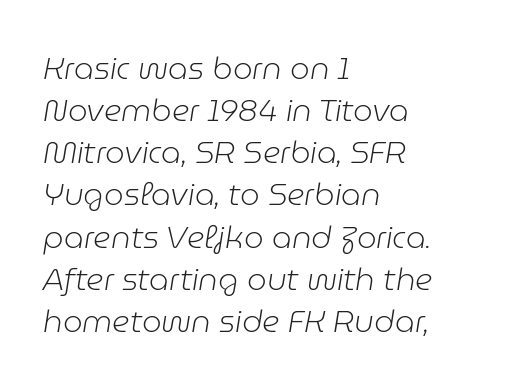
The image shows 31 px light type, italic (leaning right); set left-aligned, normal line spacing (1.36x), normal letter spacing, not underlined; low stroke contrast and a medium x-height.
